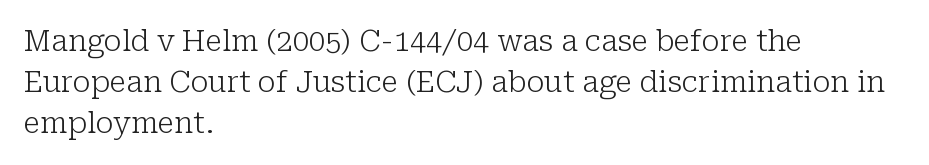
{"serif": "yes", "italic": "no", "bold": "no", "weight": "light", "width": "normal", "stroke_contrast": "low", "x_height": "medium", "monospaced": "no", "underline": "no", "align": "left", "line_spacing": "normal", "line_spacing_ratio": 1.41, "letter_spacing": "normal", "letter_spacing_em": 0.0, "glyph_px": 29}
